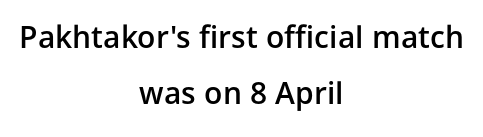
Q: Is the text bold? A: Semi-bold.
Q: Is the text italic (slanted)? A: No, it is upright.
Q: Is the typeface a serif or a sans-serif typeface? A: Sans-serif.
Q: Is the text underlined? A: No.
Q: How is the paragraph aligned? A: Centered.
Q: Is the spacing between letters normal or unusually wide? A: Normal.
Q: Width (condensed, normal, or wide)? A: Normal.
Q: Stroke contrast? A: Low.
Q: x-height? A: Medium.
Q: Monospaced? A: No.
